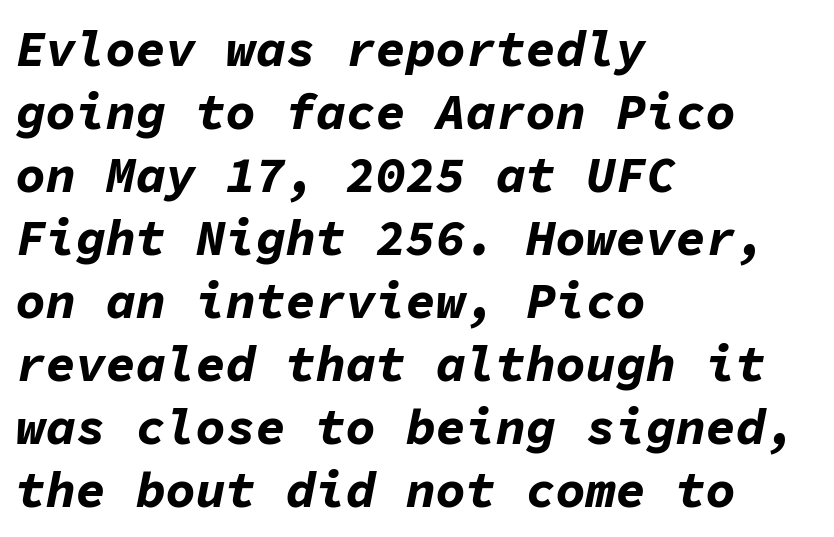
Unmarked baselines from the first word to the last. Left-aligned paragraph, ragged on the right. The letters are bold, with thick, heavy strokes. Summary of vertical rhythm: regular, with standard interline spacing. Emphasis-style slanted type is in use.
